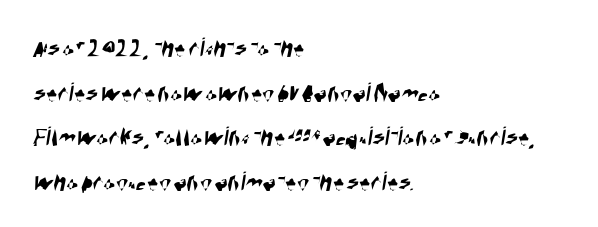
The image shows 28 px condensed sans-serif type; set left-aligned, normal line spacing (1.59x), normal letter spacing, not underlined; high stroke contrast and a large x-height.
